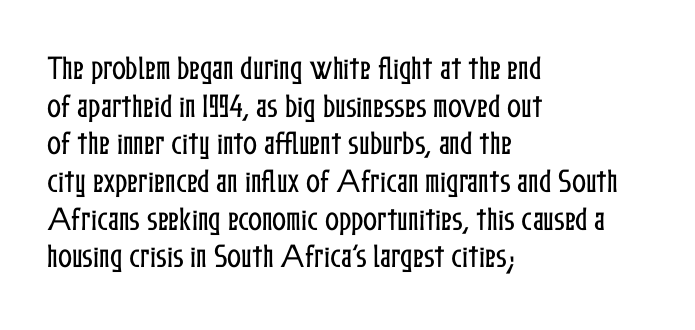
{"italic": "no", "underline": "no", "align": "left", "line_spacing": "normal", "line_spacing_ratio": 1.45, "letter_spacing": "normal", "letter_spacing_em": 0.0, "glyph_px": 26}
